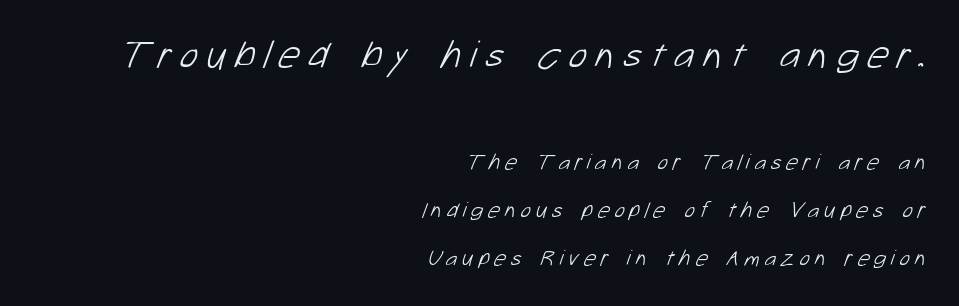
{"serif": "no", "bold": "no", "weight": "light", "width": "normal", "stroke_contrast": "low", "x_height": "medium", "monospaced": "no", "underline": "no", "align": "right", "line_spacing": "loose", "line_spacing_ratio": 2.18, "letter_spacing": "wide", "letter_spacing_em": 0.21, "larger_block": "first", "size_ratio": 1.77, "glyph_px": 39}
